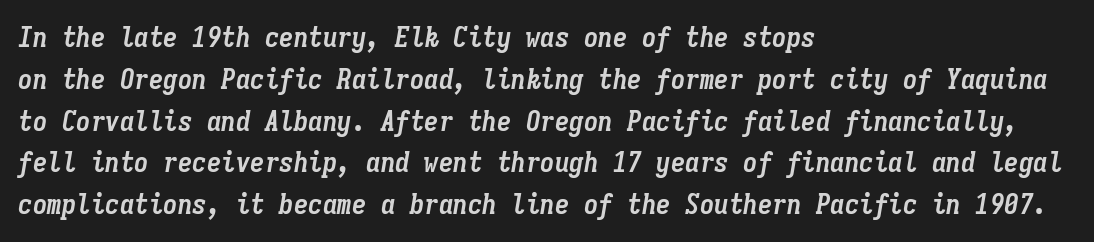
Q: Is the text bold? A: Yes.
Q: Is the text italic (slanted)? A: Yes, it leans right by about 9 degrees.
Q: Is the text underlined? A: No.
Q: How is the paragraph aligned? A: Left-aligned.
Q: Is the spacing between letters normal or unusually wide? A: Normal.
Q: Is the spacing between lines tight, normal or loose? A: Normal.
Q: Width (condensed, normal, or wide)? A: Condensed.
Q: Stroke contrast? A: Low.
Q: x-height? A: Medium.
Q: Monospaced? A: Yes.
